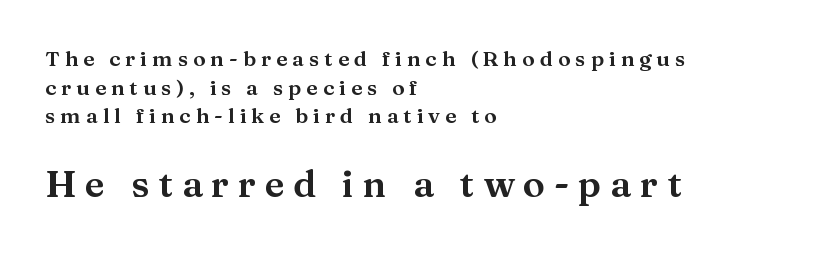
{"serif": "yes", "italic": "no", "width": "wide", "stroke_contrast": "medium", "x_height": "medium", "monospaced": "no", "underline": "no", "align": "left", "line_spacing": "normal", "line_spacing_ratio": 1.36, "letter_spacing": "wide", "letter_spacing_em": 0.24, "larger_block": "second", "size_ratio": 1.76, "glyph_px": 37}
